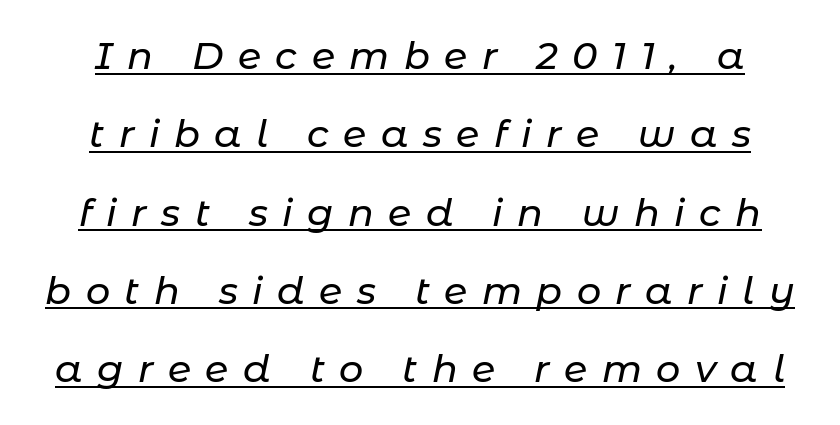
Q: Is the text italic (slanted)? A: Yes, it leans right by about 11 degrees.
Q: Is the text underlined? A: Yes.
Q: Is the spacing between letters normal or unusually wide? A: Unusually wide.
Q: Is the spacing between lines tight, normal or loose? A: Loose.
Q: Width (condensed, normal, or wide)? A: Normal.
Q: Stroke contrast? A: Low.
Q: x-height? A: Medium.
Q: Monospaced? A: No.
